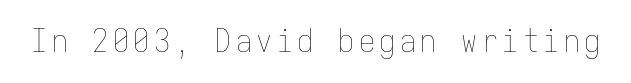
{"italic": "no", "bold": "no", "weight": "thin", "width": "condensed", "stroke_contrast": "low", "x_height": "medium", "monospaced": "yes", "underline": "no", "glyph_px": 32}
